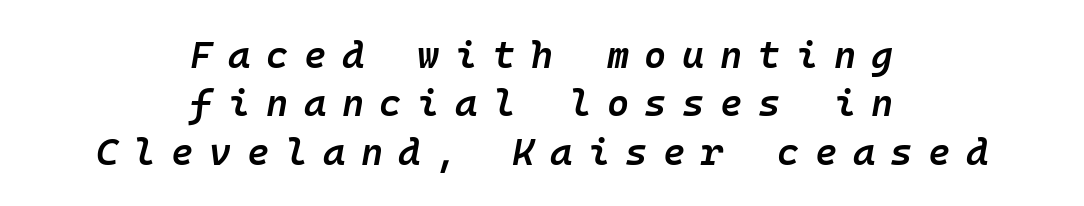
Someone cranked the tracking dial way up on this one. The paragraph shown floats in the horizontal middle. Italic? Definitely — the glyphs are oblique. Note the uniform advance width — an 'i' takes as much space as an 'm'. Leading matches the norm, producing a regular column. The string is rendered with underlining switched off.
